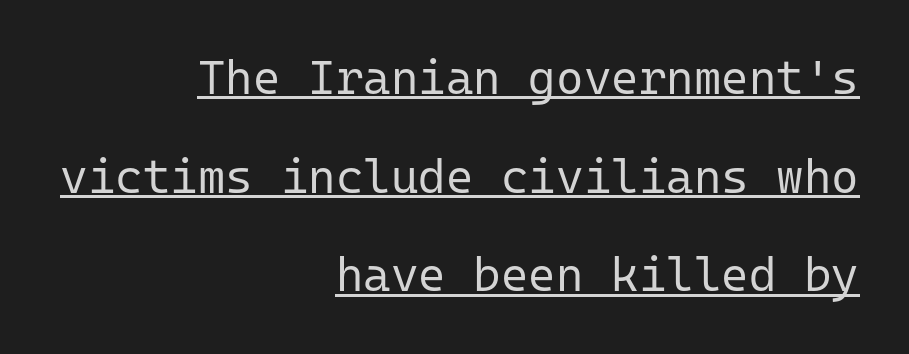
Underlined type. The rag falls on the left side of this text block. Characters follow at the spacing the type designer built in. Regarding leading, the lines here are spaced well apart.
